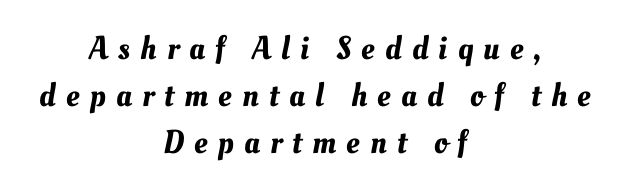
This block has exactly the height ordinary leading produces. The area under the type is left untouched. What stands out about the letter spacing? Its width — letters are far apart. The face used here is proportionally spaced, like ordinary book or web type. These lines stack symmetrically, like a column narrowing and widening about its center.
